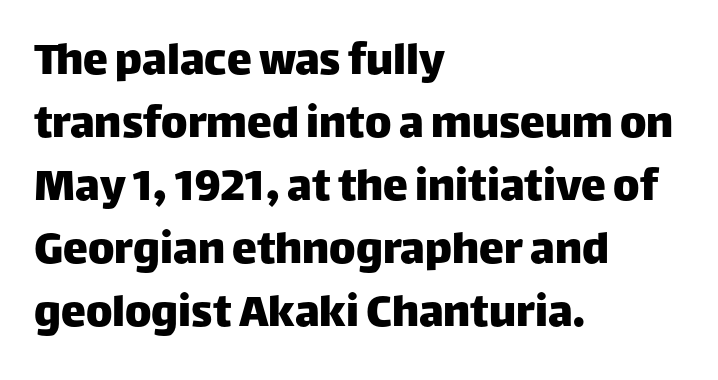
Q: Is the text italic (slanted)? A: No, it is upright.
Q: Is the typeface a serif or a sans-serif typeface? A: Sans-serif.
Q: Is the text underlined? A: No.
Q: How is the paragraph aligned? A: Left-aligned.
Q: Is the spacing between letters normal or unusually wide? A: Normal.
Q: Is the spacing between lines tight, normal or loose? A: Normal.
Q: Width (condensed, normal, or wide)? A: Normal.
Q: Stroke contrast? A: Low.
Q: x-height? A: Large.
Q: Monospaced? A: No.
